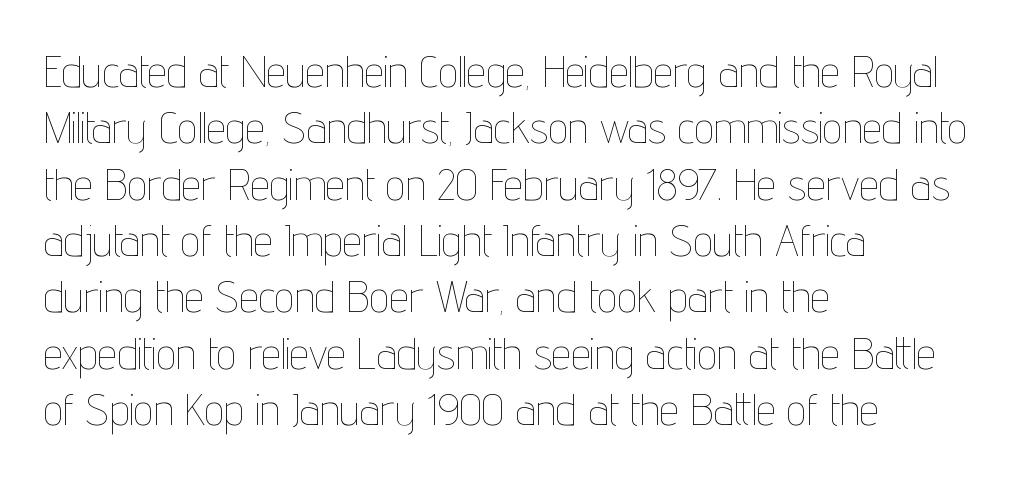
{"italic": "no", "bold": "no", "weight": "thin", "width": "condensed", "stroke_contrast": "low", "x_height": "medium", "monospaced": "no", "underline": "no", "align": "left", "line_spacing": "normal", "line_spacing_ratio": 1.28, "letter_spacing": "normal", "letter_spacing_em": 0.0, "glyph_px": 44}
